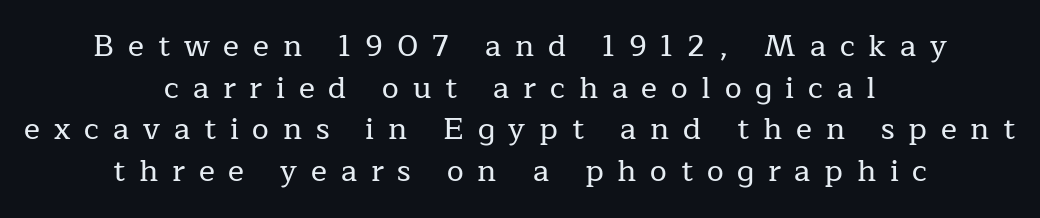
Q: Is the text italic (slanted)? A: No, it is upright.
Q: Is the typeface a serif or a sans-serif typeface? A: Serif.
Q: Is the text underlined? A: No.
Q: How is the paragraph aligned? A: Centered.
Q: Is the spacing between letters normal or unusually wide? A: Unusually wide.
Q: Is the spacing between lines tight, normal or loose? A: Normal.
Q: Width (condensed, normal, or wide)? A: Normal.
Q: Stroke contrast? A: Low.
Q: x-height? A: Medium.
Q: Monospaced? A: No.
